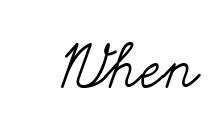
{"bold": "no", "weight": "regular", "width": "wide", "stroke_contrast": "medium", "x_height": "small", "monospaced": "no", "underline": "no", "letter_spacing": "normal", "letter_spacing_em": 0.0, "glyph_px": 61}
